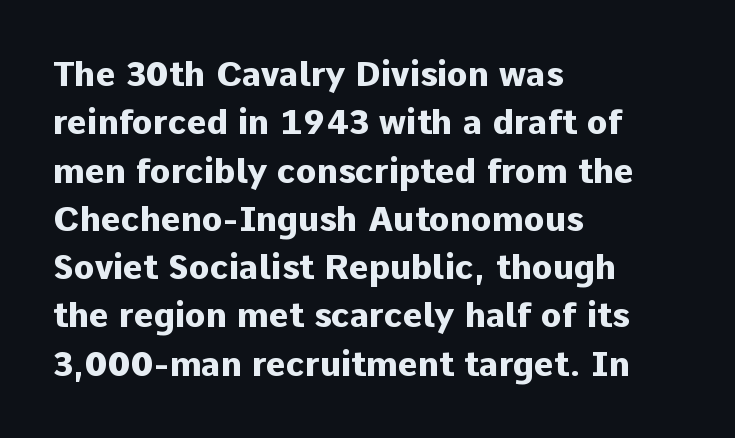
Unlike italic type, these characters show no tilt at all. Varying glyph widths throughout — classic text-font behaviour. Nobody drew a line under any word here. To sum up the face: it is a sans, with no serifs.
